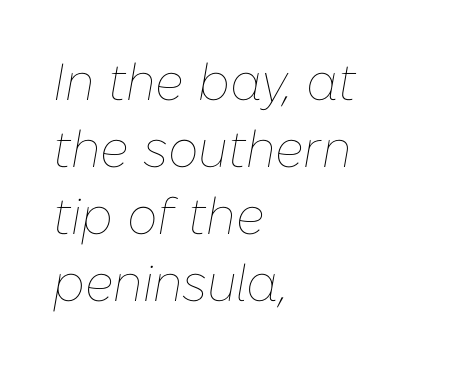
The image shows 52 px thin type, italic (leaning right); set left-aligned, normal line spacing (1.29x), normal letter spacing, not underlined; low stroke contrast and a medium x-height.
